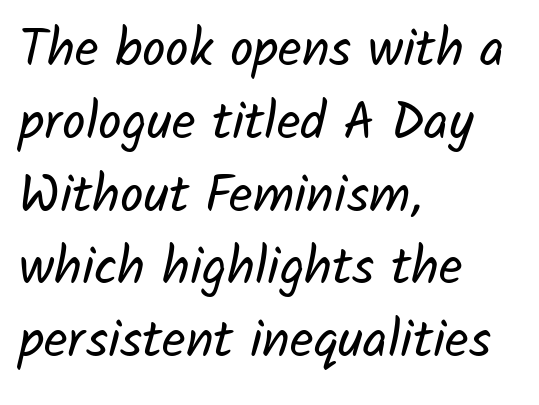
Is there much room between lines? A standard amount, neither cramped nor airy. You could not count columns in this text — the font is proportionally spaced. Plain, unruled lines of type. The typesetter chose a ragged-right arrangement here.
